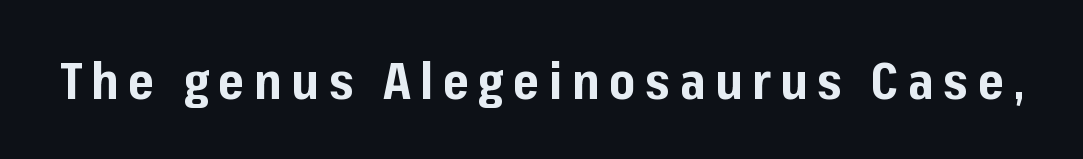
{"serif": "no", "italic": "no", "bold": "yes", "weight": "bold", "width": "normal", "stroke_contrast": "low", "x_height": "medium", "monospaced": "no", "underline": "no", "glyph_px": 50}
